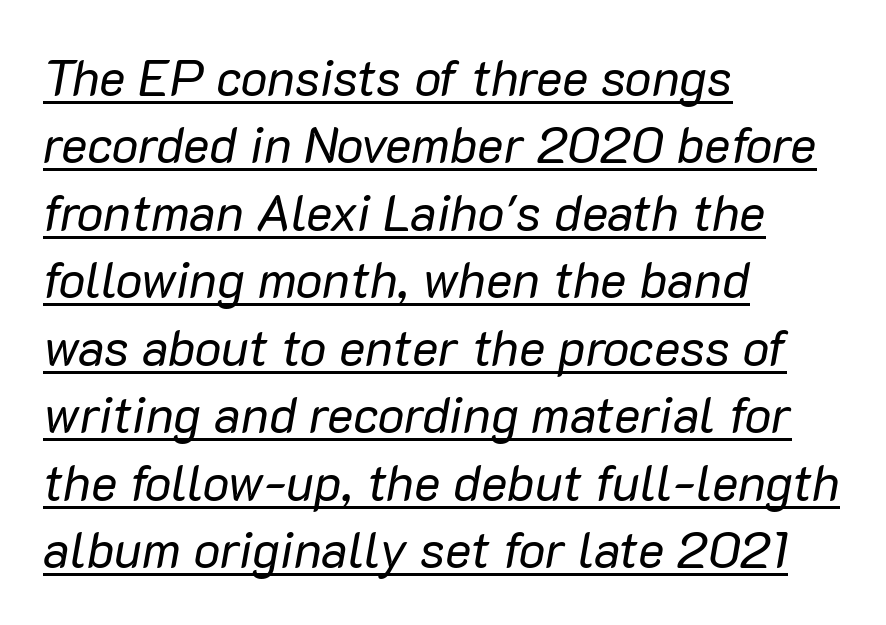
The image shows 50 px regular-weight type, italic (leaning right); set left-aligned, normal line spacing (1.35x), normal letter spacing, underlined; low stroke contrast and a medium x-height.
